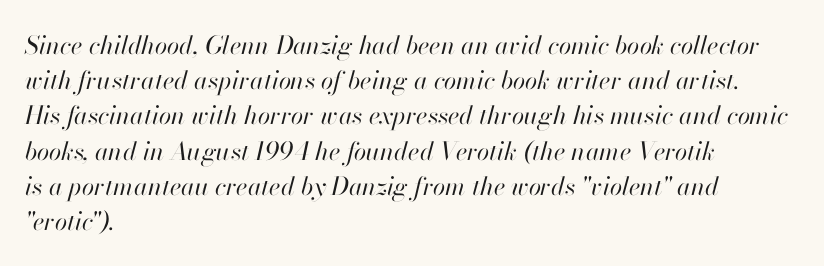
The compositor pushed each line to the left boundary. Horizontal bands of white between lines are of average thickness. Underlining? Definitely not there. No extra ink here — the face is not bold.
